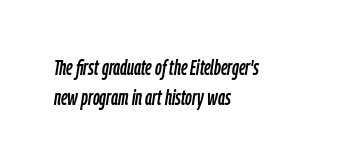
The image shows 21 px text type, italic (leaning right); set left-aligned, normal line spacing (1.45x), normal letter spacing, not underlined.
